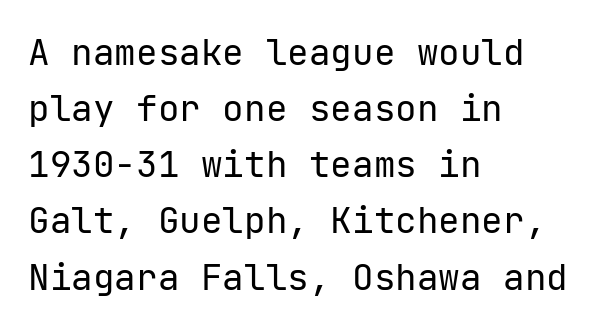
Q: Is the text bold? A: No.
Q: Is the text italic (slanted)? A: No, it is upright.
Q: Is the typeface a serif or a sans-serif typeface? A: Sans-serif.
Q: Is the text underlined? A: No.
Q: How is the paragraph aligned? A: Left-aligned.
Q: Is the spacing between letters normal or unusually wide? A: Normal.
Q: Is the spacing between lines tight, normal or loose? A: Normal.
Q: Width (condensed, normal, or wide)? A: Normal.
Q: Stroke contrast? A: Low.
Q: x-height? A: Medium.
